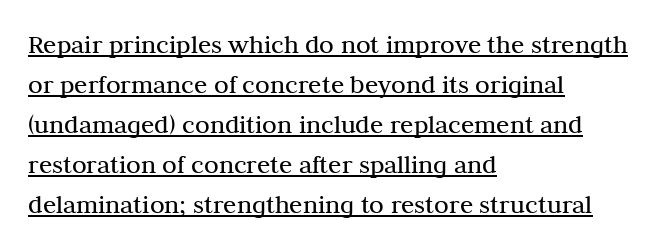
Is the stroke heavy? The answer is a plain regular-or-lighter. No italicization has been applied; the sample stays upright. Quick note: interline space is typical. The rendering uses the underline text-decoration.
